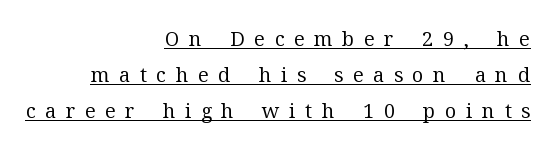
{"italic": "no", "bold": "no", "underline": "yes", "align": "right", "line_spacing_ratio": 1.8, "letter_spacing": "wide", "letter_spacing_em": 0.48, "glyph_px": 20}
